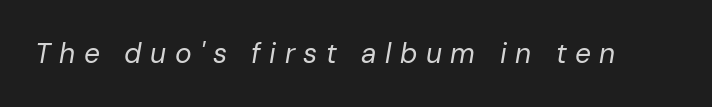
Q: Is the text bold? A: No.
Q: Is the text italic (slanted)? A: Yes, it leans right by about 10 degrees.
Q: Is the text underlined? A: No.
Q: Is the spacing between letters normal or unusually wide? A: Unusually wide.
Q: Width (condensed, normal, or wide)? A: Normal.
Q: Stroke contrast? A: Low.
Q: x-height? A: Medium.
Q: Monospaced? A: No.
